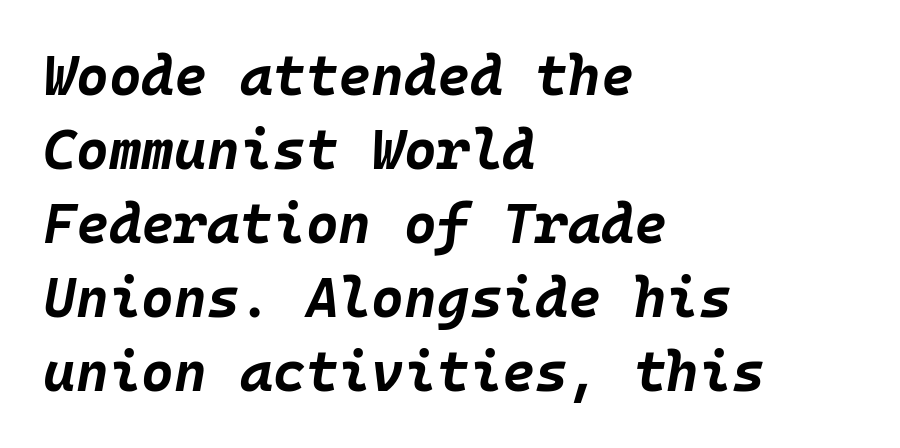
{"italic": "yes", "lean": "right", "slant_degrees": 10, "bold": "yes", "weight": "bold", "width": "normal", "stroke_contrast": "low", "x_height": "large", "monospaced": "yes", "underline": "no", "align": "left", "line_spacing": "normal", "line_spacing_ratio": 1.32, "letter_spacing": "normal", "letter_spacing_em": 0.0, "glyph_px": 56}
